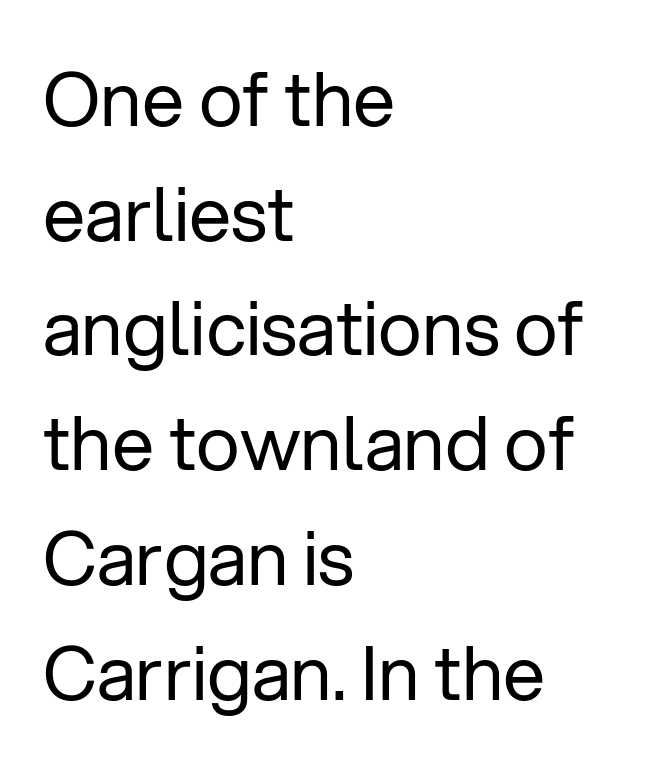
Q: Is the text bold? A: No.
Q: Is the text italic (slanted)? A: No, it is upright.
Q: Is the typeface a serif or a sans-serif typeface? A: Sans-serif.
Q: Is the text underlined? A: No.
Q: How is the paragraph aligned? A: Left-aligned.
Q: Is the spacing between letters normal or unusually wide? A: Normal.
Q: Is the spacing between lines tight, normal or loose? A: Normal.
Q: Width (condensed, normal, or wide)? A: Normal.
Q: Stroke contrast? A: Low.
Q: x-height? A: Medium.
Q: Monospaced? A: No.
